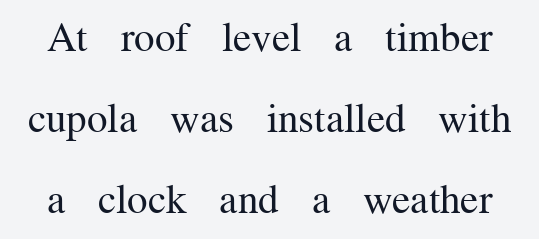
The horizontal fit of the characters is conventional and even. Proportional: the letters do not fall into vertical columns. The lettering stays uniformly vertical, giving the passage a roman look. How would I describe the line gaps? Wide and relaxed. The zone under the glyphs is completely vacant.
